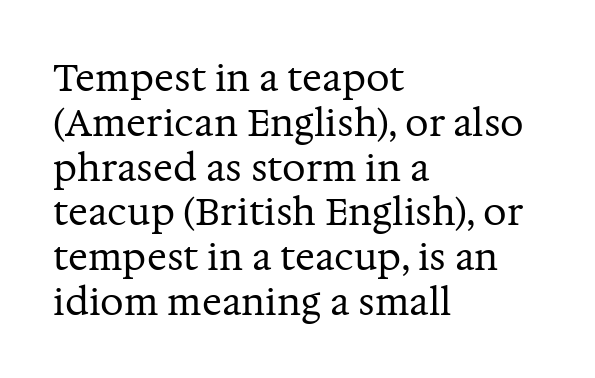
Compared with a centered layout, this one pins lines to the left instead. Heaviness? Minimal to ordinary, like unemphasized prose. Characters remain perfectly vertical along every line. Think of a printed novel: that variable character pitch is what you see here. The designer went with a serif here, giving each stem small feet. The zone under the glyphs is completely vacant.
